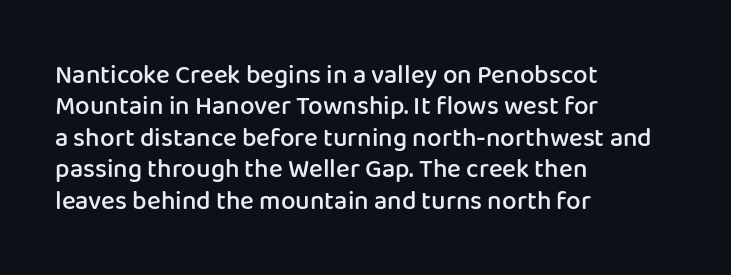
Here the glyphs are tracked normally, forming tight word shapes. Posture: vertical. Quick note: underline off. In CSS terms this would be text-align: left. This is moderately heavy type, rendered in semibold.
